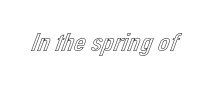
{"underline": "no", "letter_spacing": "normal", "letter_spacing_em": 0.0, "glyph_px": 26}
